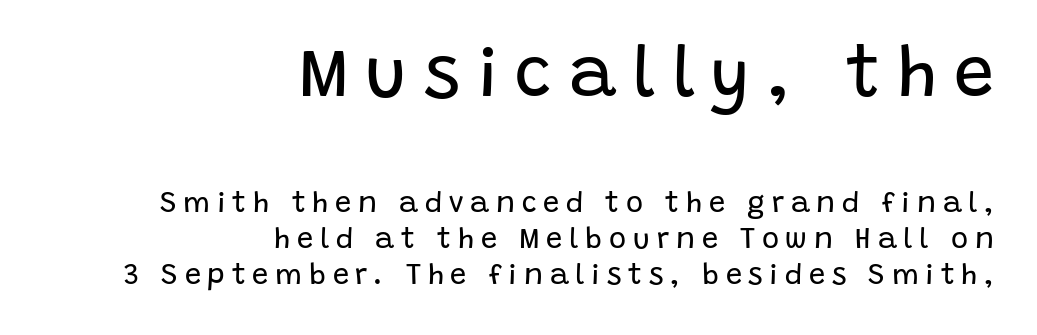
The lettering stays uniformly vertical, giving the passage a roman look. The string is rendered with underlining switched off. The lines in this sample share a right terminus and differ only in where they begin. Of the two passages, the one on top uses the larger point size.
